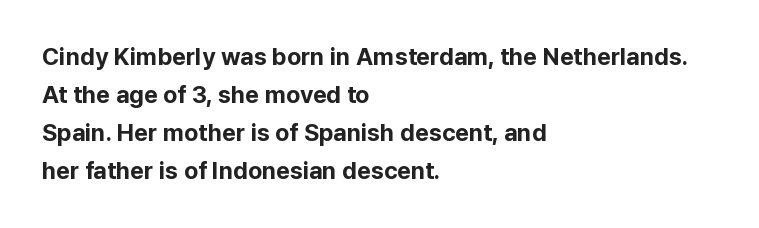
Q: Is the text bold? A: Yes.
Q: Is the text italic (slanted)? A: No, it is upright.
Q: Is the text underlined? A: No.
Q: How is the paragraph aligned? A: Left-aligned.
Q: Is the spacing between letters normal or unusually wide? A: Normal.
Q: Is the spacing between lines tight, normal or loose? A: Normal.
